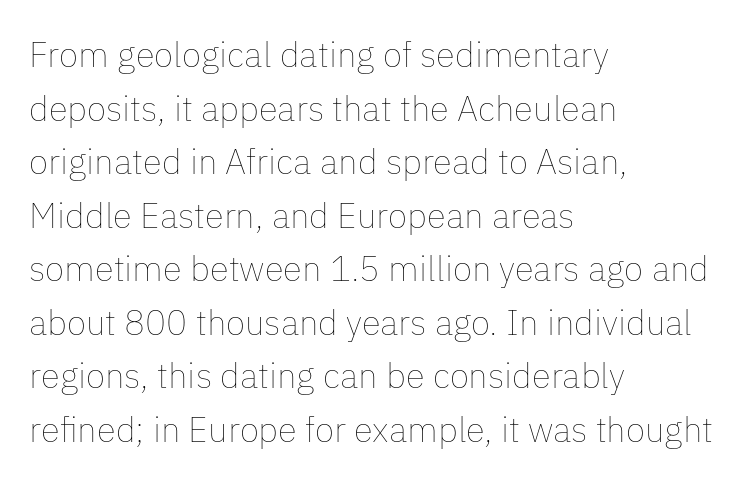
The letters stand straight up with perfectly vertical stems. The letters sit at their default tracking, neither squeezed nor spread. Proportional: the letters do not fall into vertical columns. The typeface has the unassuming heft of standard copy or less. Leading matches the norm, producing a regular column. Visually the block forms a straight wall on the left and a jagged coastline on the right.
